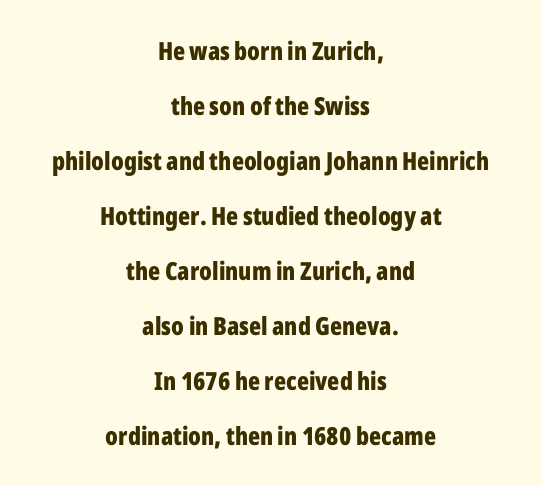
The image shows 25 px bold type, upright; set centered, loose line spacing (2.2x), normal letter spacing, not underlined.
